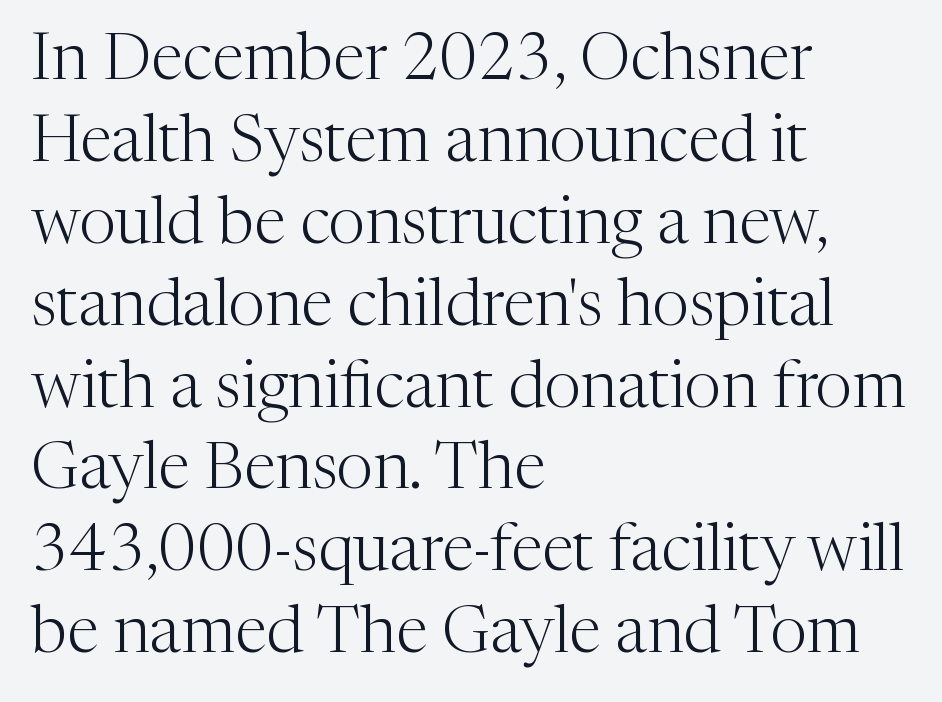
{"serif": "yes", "italic": "no", "bold": "no", "weight": "light", "width": "normal", "stroke_contrast": "medium", "x_height": "medium", "monospaced": "no", "underline": "no", "align": "left", "line_spacing": "normal", "line_spacing_ratio": 1.26, "letter_spacing": "normal", "letter_spacing_em": 0.0, "glyph_px": 65}
